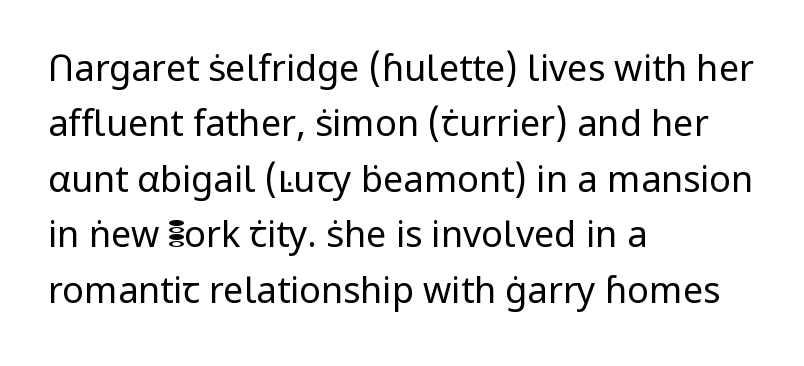
{"serif": "no", "italic": "no", "bold": "no", "weight": "regular", "width": "normal", "stroke_contrast": "low", "x_height": "medium", "monospaced": "no", "underline": "no", "align": "left", "line_spacing": "normal", "line_spacing_ratio": 1.54, "letter_spacing": "normal", "letter_spacing_em": 0.0, "glyph_px": 36}
